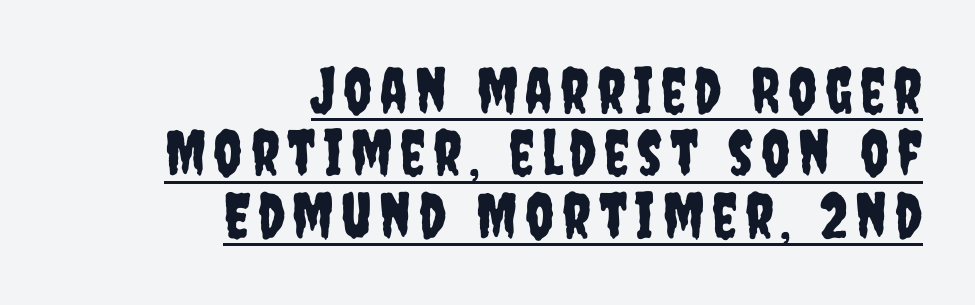
The image shows 63 px condensed sans-serif type, upright; set right-aligned, tight line spacing (0.99x), underlined; low stroke contrast and a large x-height.
